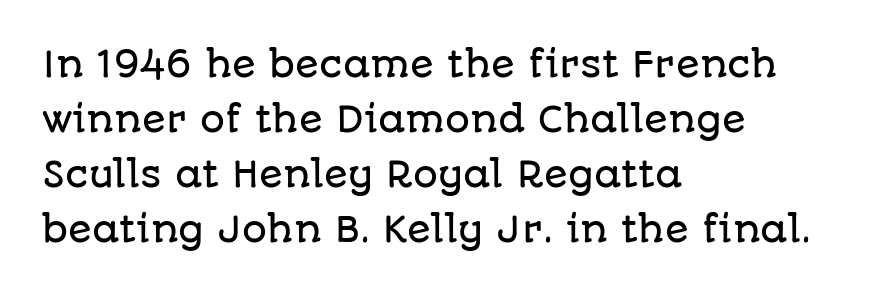
The image shows 35 px sans-serif type, upright; set left-aligned, normal line spacing (1.57x), normal letter spacing, not underlined; low stroke contrast and a large x-height.
